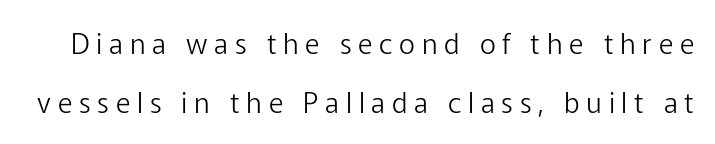
Characters follow at a spacing far wider than the type designer built in. Is the stroke heavy? The answer is a plain regular-or-lighter. Summary of vertical rhythm: relaxed, with wide interline spacing. Check under the words: just untouched page.
